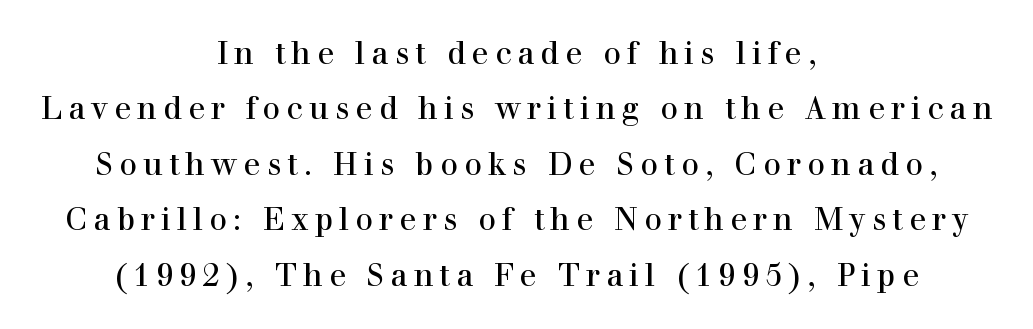
Q: Is the text italic (slanted)? A: No, it is upright.
Q: Is the typeface a serif or a sans-serif typeface? A: Serif.
Q: Is the text underlined? A: No.
Q: How is the paragraph aligned? A: Centered.
Q: Is the spacing between letters normal or unusually wide? A: Unusually wide.
Q: Width (condensed, normal, or wide)? A: Normal.
Q: x-height? A: Medium.
Q: Monospaced? A: No.
